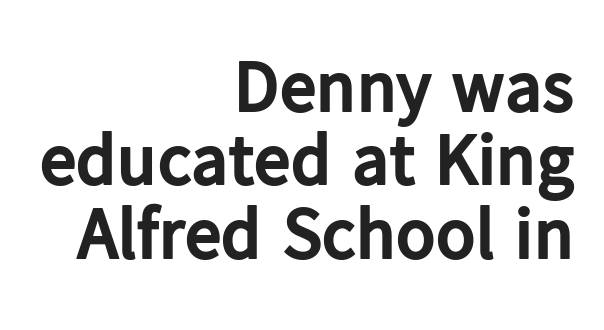
The image shows 74 px bold sans-serif type, upright; set right-aligned, tight line spacing (0.99x), normal letter spacing, not underlined; low stroke contrast and a medium x-height.
